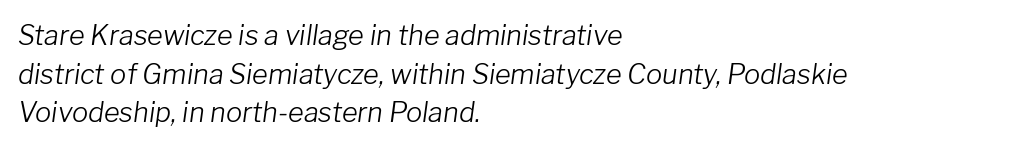
Q: Is the text bold? A: No.
Q: Is the text italic (slanted)? A: Yes, it leans right by about 8 degrees.
Q: Is the text underlined? A: No.
Q: How is the paragraph aligned? A: Left-aligned.
Q: Is the spacing between letters normal or unusually wide? A: Normal.
Q: Is the spacing between lines tight, normal or loose? A: Normal.
